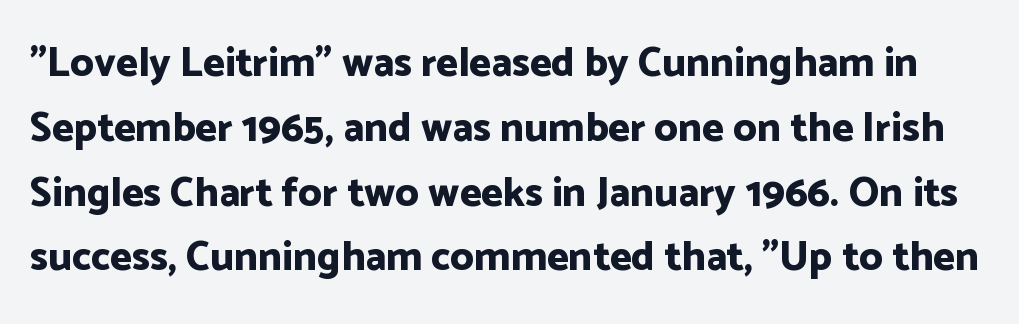
The type sits square on the baseline with zero lean. Serif or sans? Sans — the stroke terminals are bare. Descender tails drop into unmarked territory. Compared with an ordinary text face, these strokes are far heavier — a full bold. Students, note that the glyphs here touch the page at normal intervals. Think of a printed novel: that variable character pitch is what you see here.
